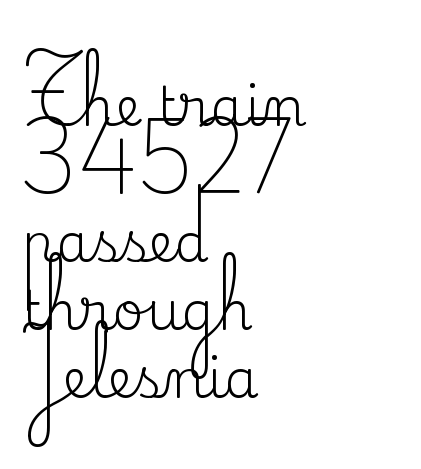
Q: Is the text bold? A: No.
Q: Is the text italic (slanted)? A: No, it is upright.
Q: Is the typeface a serif or a sans-serif typeface? A: Serif.
Q: Is the text underlined? A: No.
Q: How is the paragraph aligned? A: Left-aligned.
Q: Is the spacing between letters normal or unusually wide? A: Normal.
Q: Is the spacing between lines tight, normal or loose? A: Normal.
Q: Width (condensed, normal, or wide)? A: Normal.
Q: Stroke contrast? A: Medium.
Q: x-height? A: Small.
Q: Monospaced? A: No.
